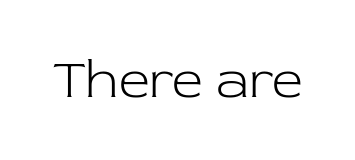
{"serif": "yes", "italic": "no", "bold": "no", "weight": "light", "width": "normal", "stroke_contrast": "low", "x_height": "medium", "monospaced": "no", "underline": "no", "letter_spacing": "normal", "letter_spacing_em": 0.0, "glyph_px": 55}
